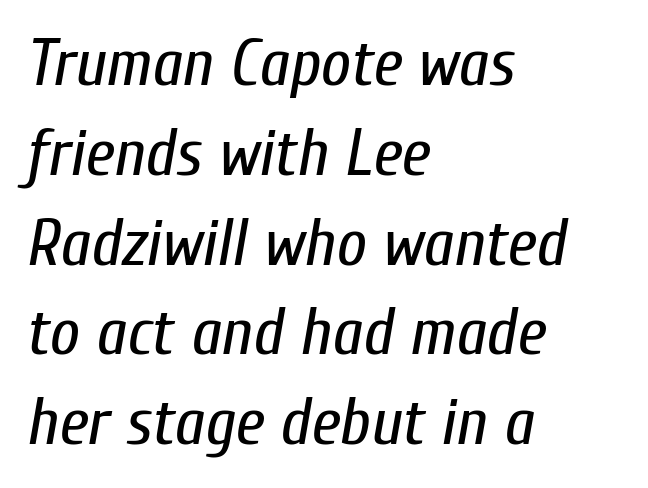
{"italic": "yes", "lean": "right", "slant_degrees": 10, "bold": "no", "weight": "regular", "width": "condensed", "stroke_contrast": "low", "x_height": "medium", "monospaced": "no", "underline": "no", "align": "left", "line_spacing": "normal", "line_spacing_ratio": 1.36, "letter_spacing": "normal", "letter_spacing_em": 0.0, "glyph_px": 66}
